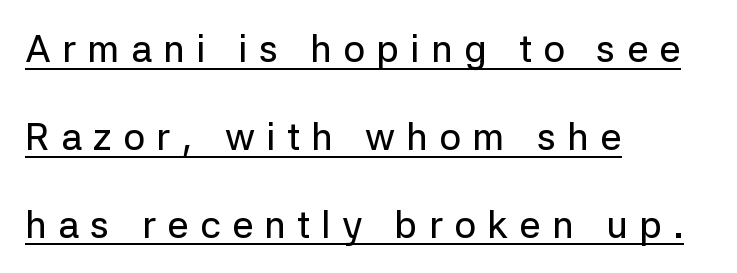
The image shows 38 px sans-serif type, upright; set left-aligned, loose line spacing (2.31x), unusually wide letter spacing (+0.3 em), underlined; low stroke contrast and a medium x-height.
